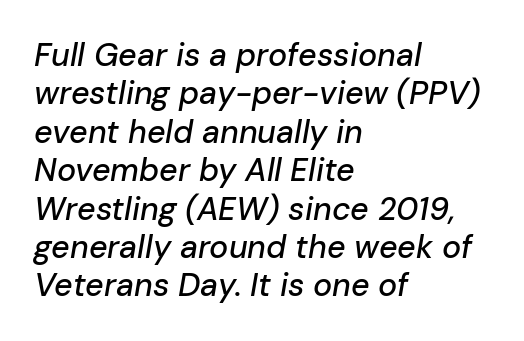
{"italic": "yes", "lean": "right", "slant_degrees": 10, "width": "normal", "stroke_contrast": "low", "x_height": "medium", "monospaced": "no", "underline": "no", "align": "left", "line_spacing_ratio": 1.2, "letter_spacing": "normal", "letter_spacing_em": 0.0, "glyph_px": 32}
